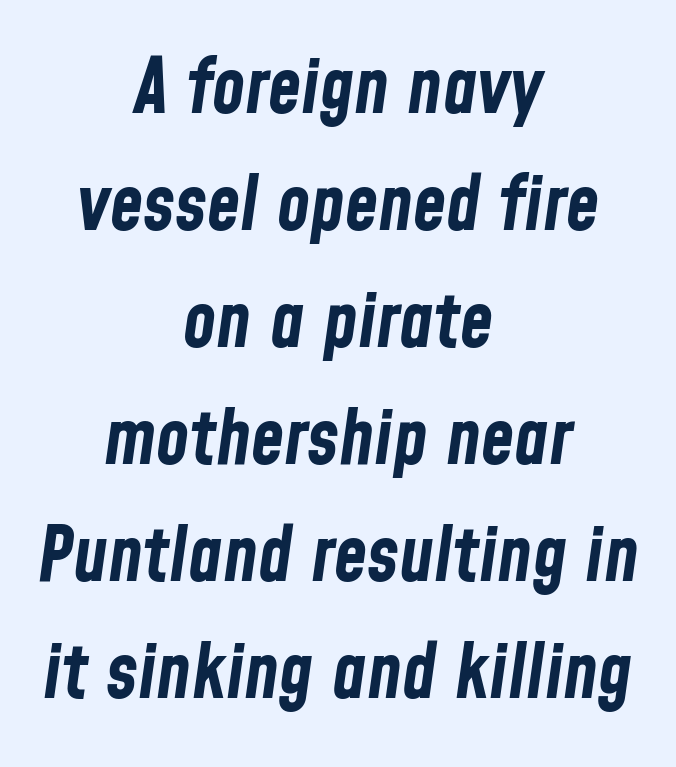
Summary of vertical rhythm: regular, with standard interline spacing. How are the letters spaced? Ordinarily, with no added tracking. The lines are quadded center. Its strokes are broad and dark, the hallmark of bold type.
